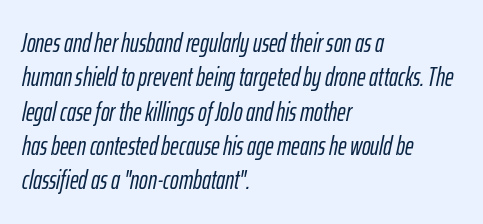
{"italic": "yes", "lean": "right", "slant_degrees": 12, "underline": "no", "align": "left", "line_spacing": "normal", "line_spacing_ratio": 1.32, "letter_spacing": "normal", "letter_spacing_em": 0.0, "glyph_px": 26}
